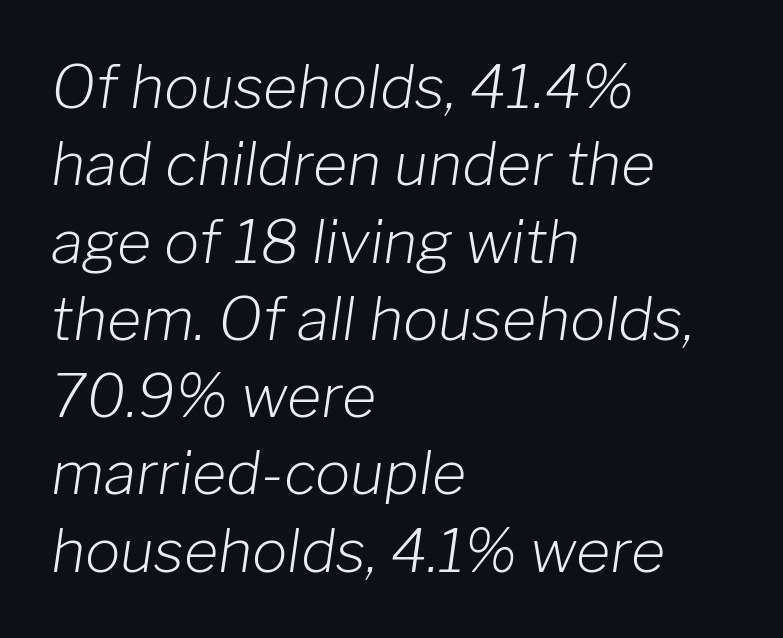
{"italic": "yes", "lean": "right", "slant_degrees": 8, "bold": "no", "weight": "light", "width": "normal", "stroke_contrast": "low", "x_height": "medium", "monospaced": "no", "underline": "no", "align": "left", "line_spacing": "normal", "line_spacing_ratio": 1.31, "letter_spacing": "normal", "letter_spacing_em": 0.0, "glyph_px": 59}
